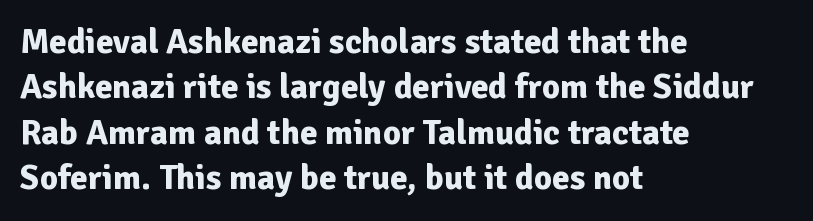
The image shows 35 px bold sans-serif type, upright; set left-aligned, normal line spacing (1.3x), normal letter spacing, not underlined; low stroke contrast and a medium x-height.
